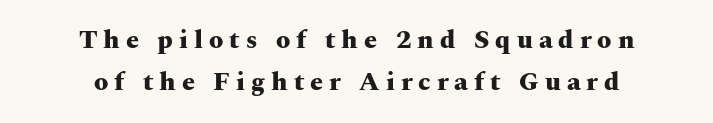
Q: Is the text bold? A: Yes.
Q: Is the text italic (slanted)? A: No, it is upright.
Q: Is the text underlined? A: No.
Q: How is the paragraph aligned? A: Centered.
Q: Is the spacing between letters normal or unusually wide? A: Unusually wide.
Q: Is the spacing between lines tight, normal or loose? A: Normal.
